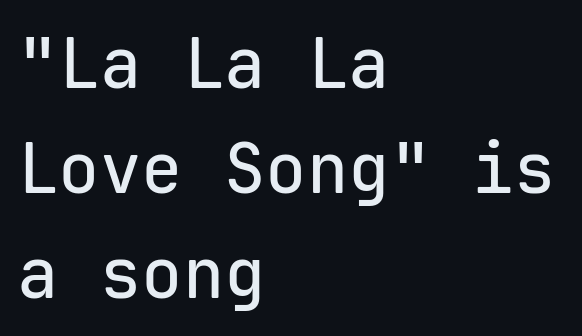
The image shows 69 px sans-serif type, upright, monospaced; set left-aligned, normal line spacing (1.52x), normal letter spacing, not underlined; low stroke contrast and a medium x-height.
